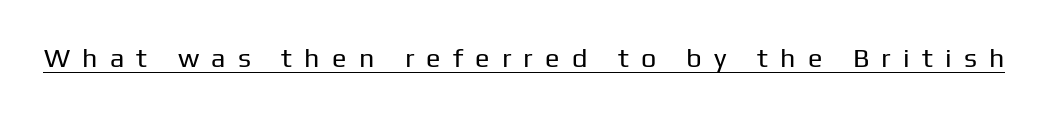
Q: Is the text bold? A: No.
Q: Is the text italic (slanted)? A: No, it is upright.
Q: Is the text underlined? A: Yes.
Q: Is the spacing between letters normal or unusually wide? A: Unusually wide.
